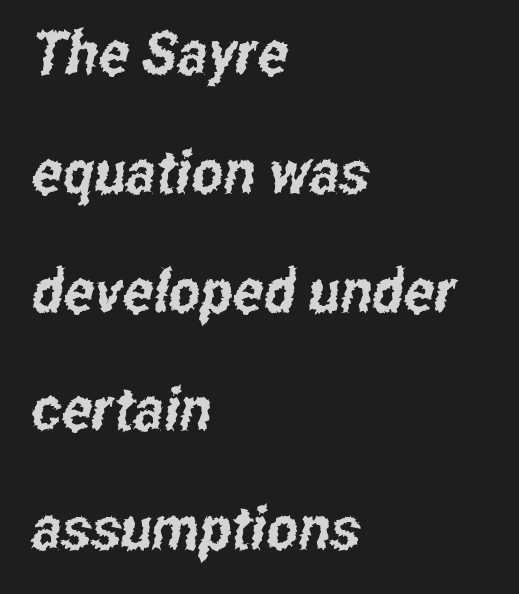
The image shows 60 px condensed sans-serif type; set left-aligned, loose line spacing (1.98x), normal letter spacing, not underlined; low stroke contrast and a medium x-height.
